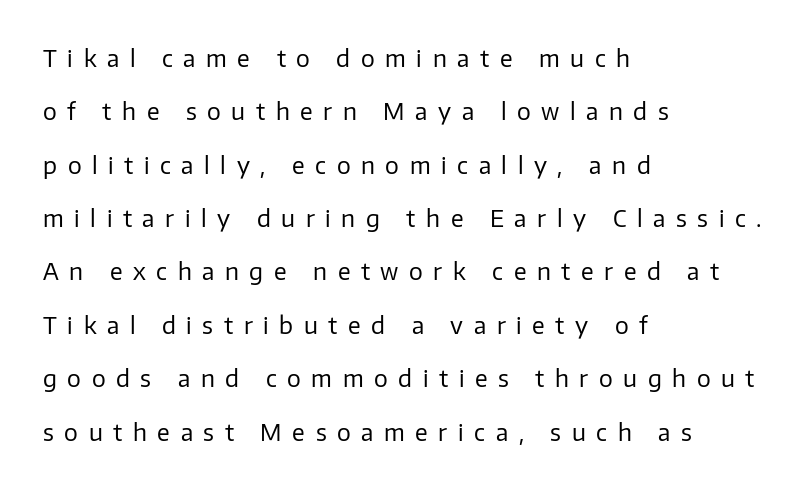
Alignment: flush left. The letters look calm and open, with moderate or lighter stems. Between one letter and the next there's a generous, obvious gap. Lines of text with bare space underneath.
